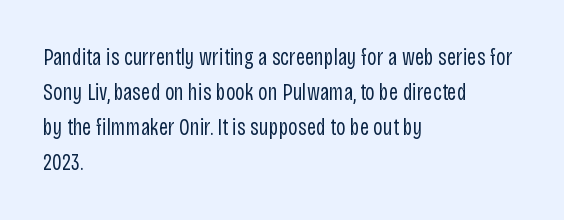
{"italic": "no", "bold": "no", "underline": "no", "align": "left", "line_spacing": "normal", "line_spacing_ratio": 1.52, "letter_spacing": "normal", "letter_spacing_em": 0.0, "glyph_px": 23}
